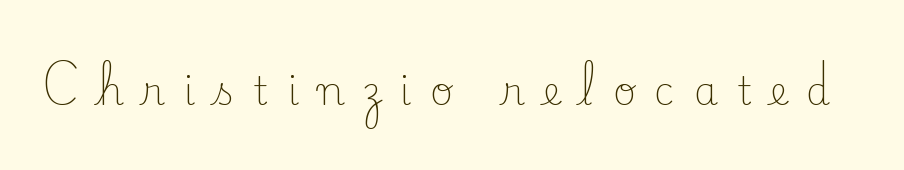
Q: Is the text bold? A: No.
Q: Is the text italic (slanted)? A: No, it is upright.
Q: Is the typeface a serif or a sans-serif typeface? A: Serif.
Q: Is the text underlined? A: No.
Q: Is the spacing between letters normal or unusually wide? A: Unusually wide.
Q: Width (condensed, normal, or wide)? A: Normal.
Q: Stroke contrast? A: Low.
Q: x-height? A: Small.
Q: Monospaced? A: No.
